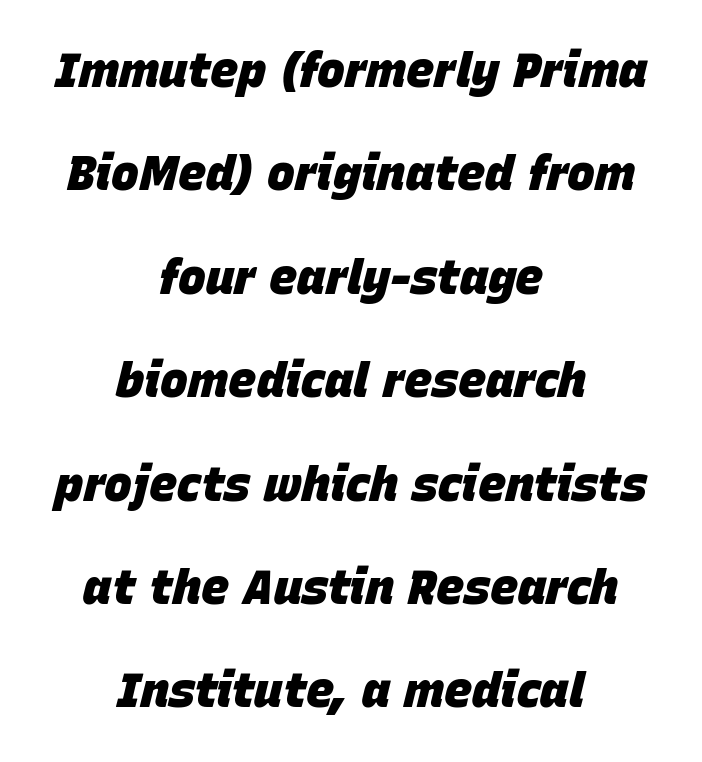
Caption: standard tracking, unaltered. Horizontal alignment here is central, giving a formal, balanced look. The specimen reads as italic at a glance. The font is running at its bold setting. Does the leading feel generous? Absolutely, it's lavish. The letters advance in unequal steps, a hallmark of proportional type.
